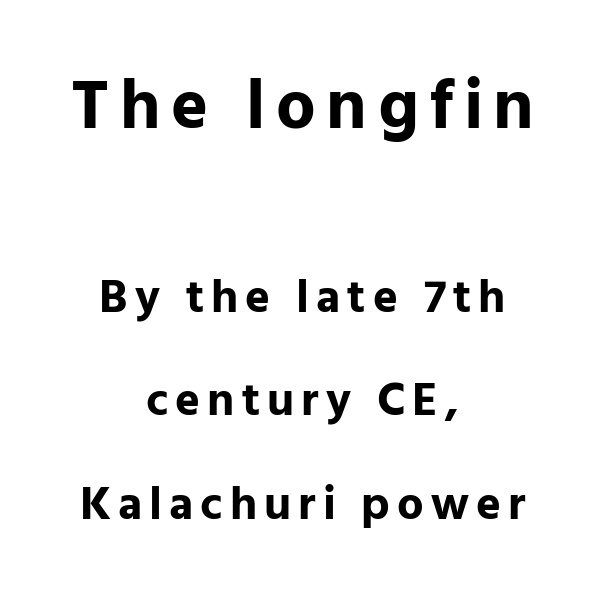
The image shows 70 px bold sans-serif type, upright; set centered, loose line spacing (2.2x), not underlined; the first (top) block is 1.49x larger; low stroke contrast and a medium x-height.
